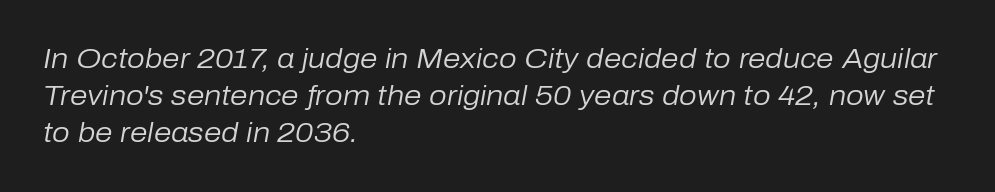
The strip under each line holds only bare page. Is this a fixed-width face? No — the glyphs have proportional, varying widths. Interline gaps are of average width in this sample. This rendering uses left alignment, leaving the right contour irregular. Yep, that's italic — everything's leaning. The font is comparable to plain body text, perhaps lighter.
